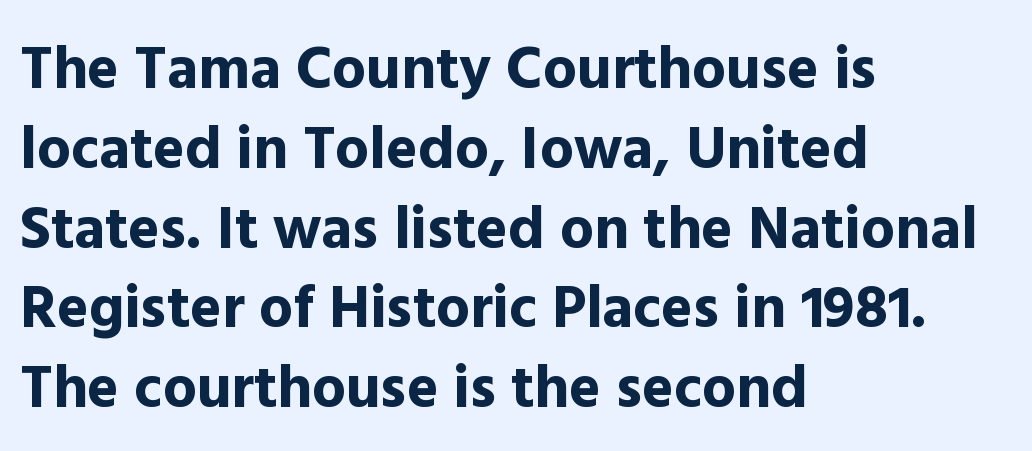
Q: Is the text bold? A: Yes.
Q: Is the text italic (slanted)? A: No, it is upright.
Q: Is the typeface a serif or a sans-serif typeface? A: Sans-serif.
Q: Is the text underlined? A: No.
Q: How is the paragraph aligned? A: Left-aligned.
Q: Is the spacing between letters normal or unusually wide? A: Normal.
Q: Is the spacing between lines tight, normal or loose? A: Normal.
Q: Width (condensed, normal, or wide)? A: Normal.
Q: x-height? A: Medium.
Q: Monospaced? A: No.
